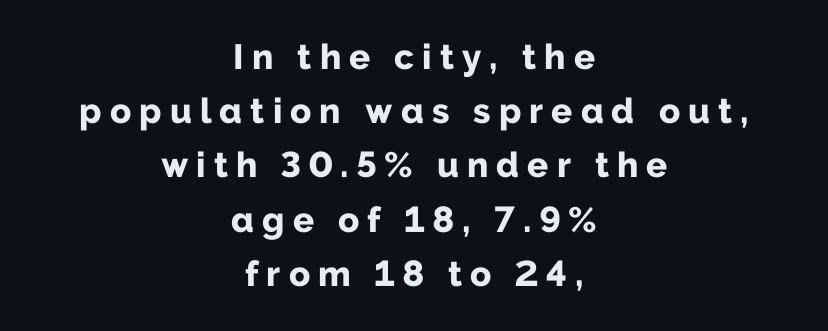
The image shows 35 px bold sans-serif type, upright; set centered, normal line spacing (1.55x), unusually wide letter spacing (+0.23 em), not underlined; low stroke contrast and a medium x-height.
